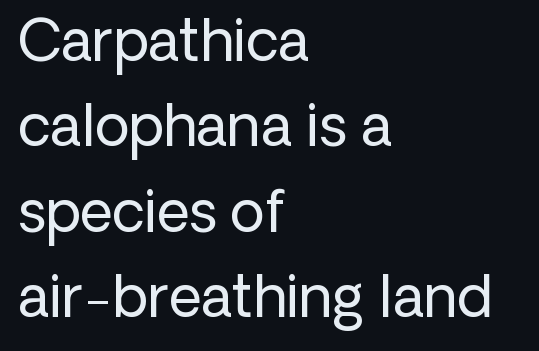
Q: Is the text bold? A: No.
Q: Is the text italic (slanted)? A: No, it is upright.
Q: Is the typeface a serif or a sans-serif typeface? A: Sans-serif.
Q: Is the text underlined? A: No.
Q: How is the paragraph aligned? A: Left-aligned.
Q: Is the spacing between letters normal or unusually wide? A: Normal.
Q: Is the spacing between lines tight, normal or loose? A: Normal.
Q: Width (condensed, normal, or wide)? A: Normal.
Q: Stroke contrast? A: Low.
Q: x-height? A: Medium.
Q: Monospaced? A: No.
